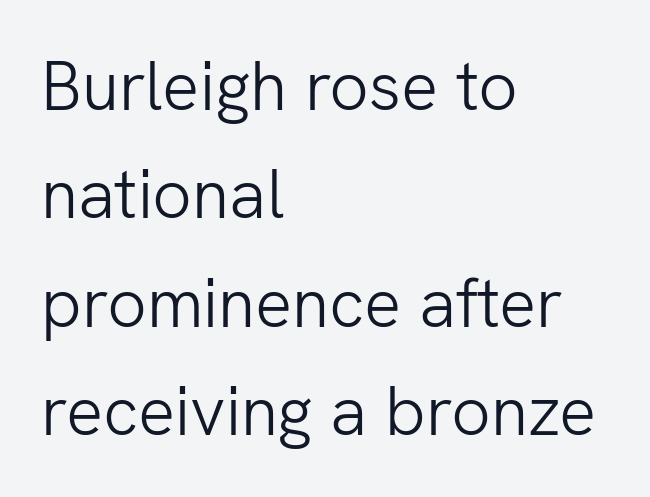
The image shows 69 px light sans-serif type, upright; set left-aligned, normal line spacing (1.57x), normal letter spacing, not underlined; low stroke contrast and a medium x-height.
